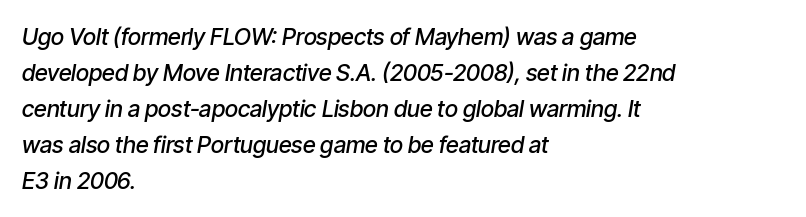
The image shows 23 px text type, italic (leaning right); set left-aligned, normal line spacing (1.56x), normal letter spacing, not underlined.
